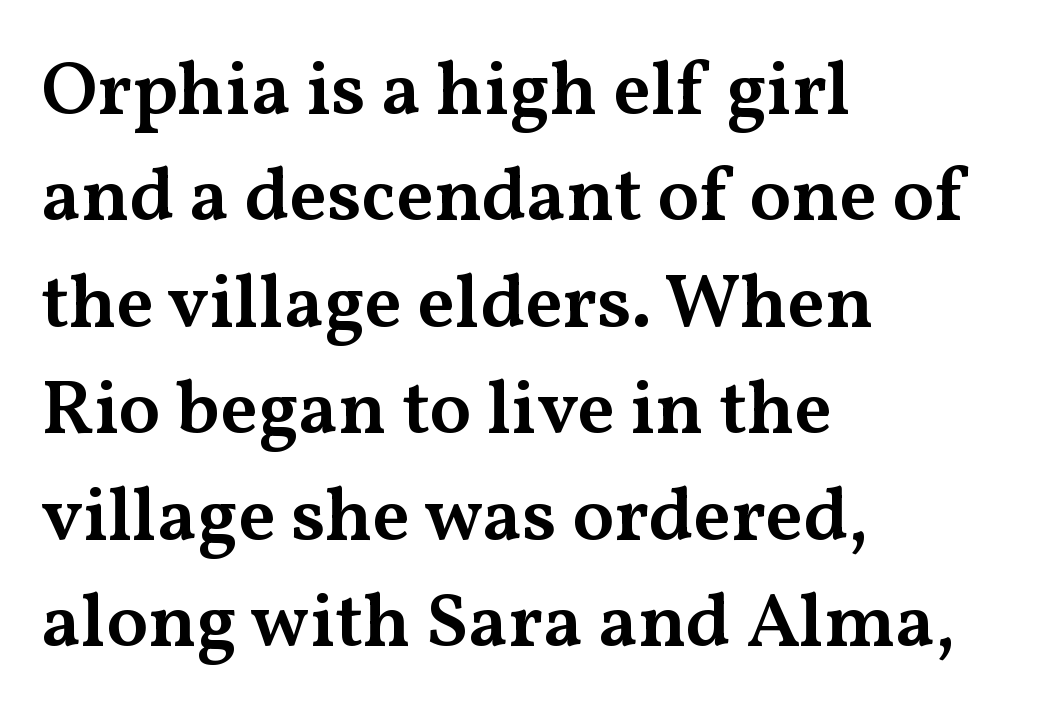
{"serif": "yes", "italic": "no", "bold": "semi", "weight": "semibold", "width": "wide", "stroke_contrast": "medium", "x_height": "medium", "monospaced": "no", "underline": "no", "align": "left", "line_spacing": "normal", "line_spacing_ratio": 1.4, "letter_spacing": "normal", "letter_spacing_em": 0.0, "glyph_px": 76}
